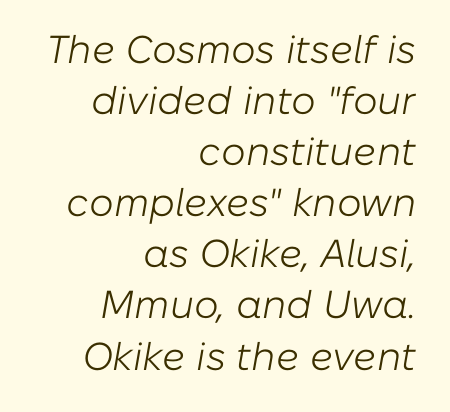
The image shows 39 px light type, italic (leaning right); set right-aligned, normal line spacing (1.31x), normal letter spacing, not underlined; low stroke contrast and a medium x-height.
